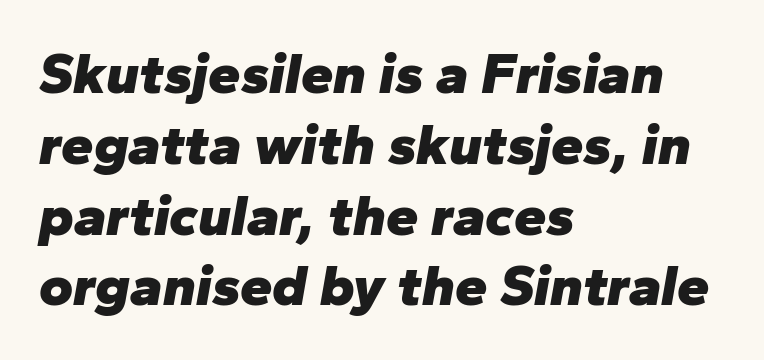
Q: Is the text bold? A: Yes.
Q: Is the text italic (slanted)? A: Yes, it leans right by about 10 degrees.
Q: Is the text underlined? A: No.
Q: How is the paragraph aligned? A: Left-aligned.
Q: Is the spacing between letters normal or unusually wide? A: Normal.
Q: Width (condensed, normal, or wide)? A: Normal.
Q: Stroke contrast? A: Low.
Q: x-height? A: Medium.
Q: Monospaced? A: No.
